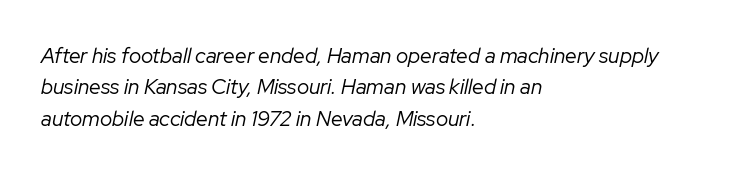
The image shows 21 px text type, italic (leaning right); set left-aligned, normal line spacing (1.49x), normal letter spacing, not underlined.
